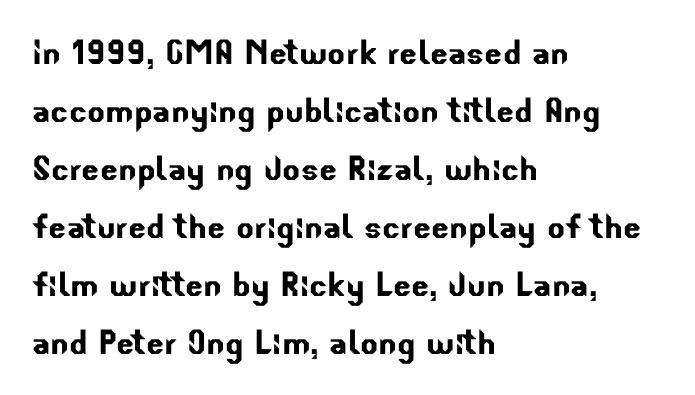
{"serif": "no", "width": "normal", "stroke_contrast": "low", "x_height": "small", "monospaced": "no", "underline": "no", "align": "left", "line_spacing": "normal", "line_spacing_ratio": 1.38, "letter_spacing": "normal", "letter_spacing_em": 0.0, "glyph_px": 42}
